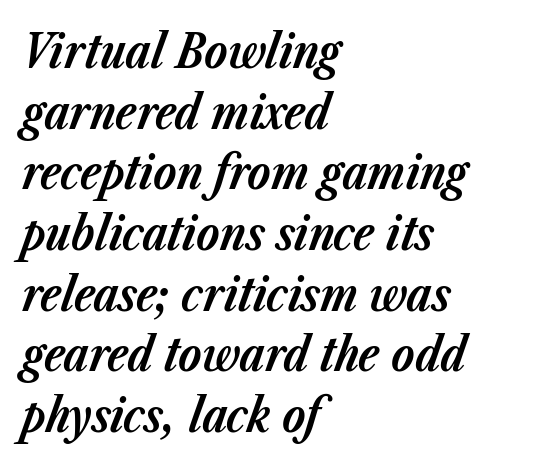
Q: Is the text bold? A: Yes.
Q: Is the text italic (slanted)? A: Yes, it leans right by about 23 degrees.
Q: Is the text underlined? A: No.
Q: How is the paragraph aligned? A: Left-aligned.
Q: Is the spacing between letters normal or unusually wide? A: Normal.
Q: Is the spacing between lines tight, normal or loose? A: Normal.
Q: Width (condensed, normal, or wide)? A: Normal.
Q: Stroke contrast? A: Low.
Q: x-height? A: Medium.
Q: Monospaced? A: No.
